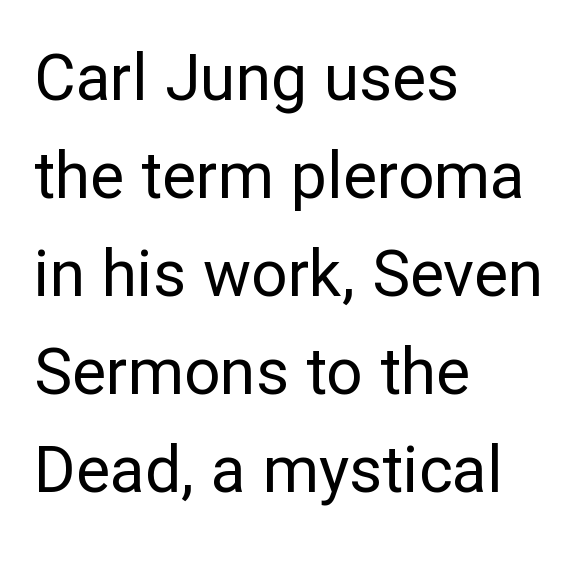
Spacing between characters is what you'd get straight out of the box. The leading is moderate, giving the passage an even texture. Just letters on the line, the space beneath them empty. The typesetting does not lean heavy: it is not bold. Horizontal alignment here is leftward, the default for most running prose. The face used here is proportionally spaced, like ordinary book or web type.
